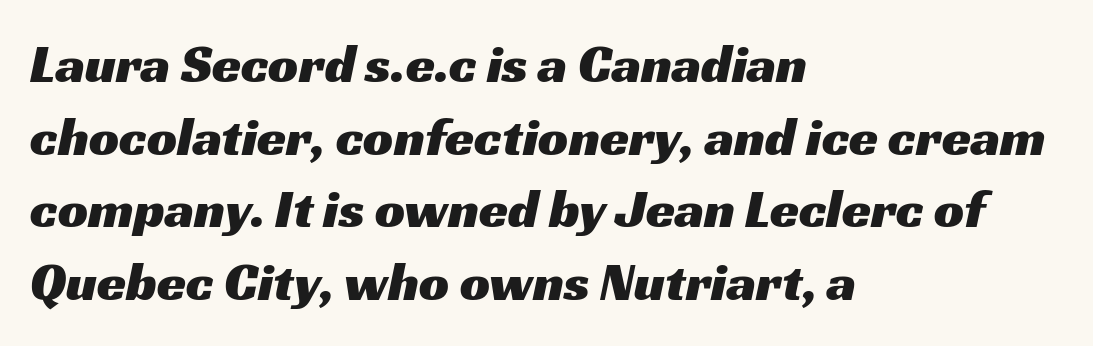
{"serif": "no", "width": "wide", "stroke_contrast": "medium", "x_height": "medium", "monospaced": "no", "underline": "no", "align": "left", "line_spacing": "normal", "line_spacing_ratio": 1.37, "letter_spacing": "normal", "letter_spacing_em": 0.0, "glyph_px": 53}
